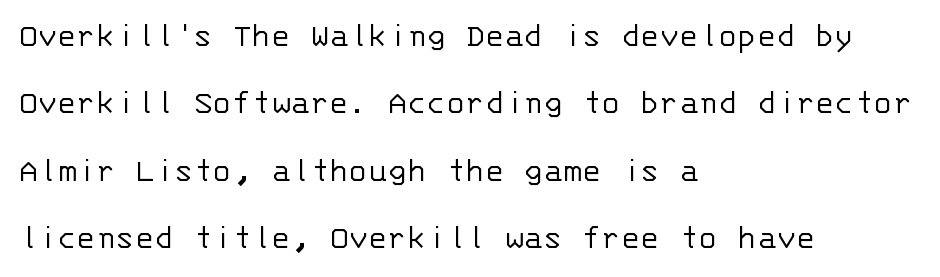
{"serif": "no", "italic": "no", "bold": "no", "weight": "light", "width": "normal", "stroke_contrast": "low", "x_height": "large", "monospaced": "yes", "underline": "no", "align": "left", "line_spacing_ratio": 1.87, "letter_spacing": "normal", "letter_spacing_em": 0.0, "glyph_px": 36}
